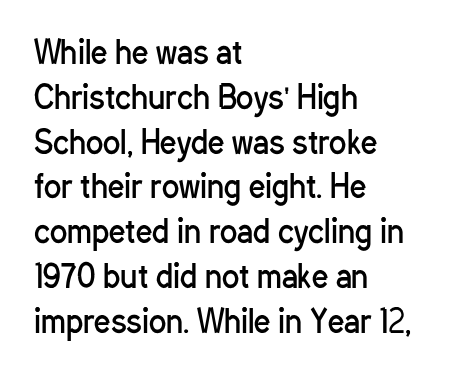
The image shows 32 px regular-weight, condensed sans-serif type, upright; set left-aligned, normal line spacing (1.4x), normal letter spacing, not underlined; low stroke contrast and a medium x-height.
